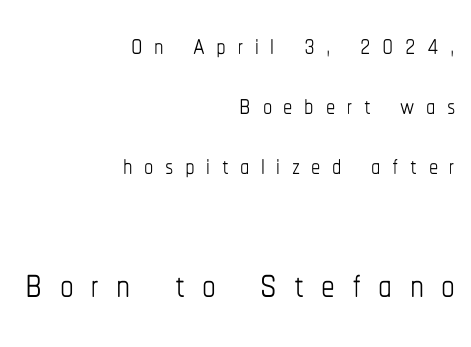
Evenly set lines give the paragraph a standard silhouette. Does the lettering tilt? It doesn't — this is upright. Has an underline been added? It has not. Character widths vary here, with narrow letters taking less room than wide ones. Whoever set this made the second block the dominant, larger element.
